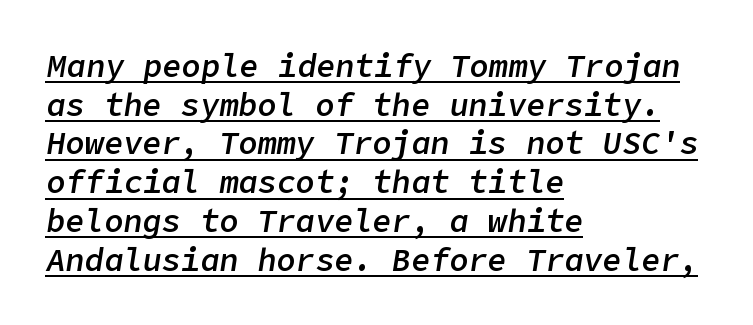
{"italic": "yes", "lean": "right", "slant_degrees": 9, "bold": "semi", "weight": "semibold", "width": "normal", "stroke_contrast": "low", "x_height": "medium", "underline": "yes", "align": "left", "line_spacing_ratio": 1.21, "letter_spacing": "normal", "letter_spacing_em": 0.0, "glyph_px": 32}
